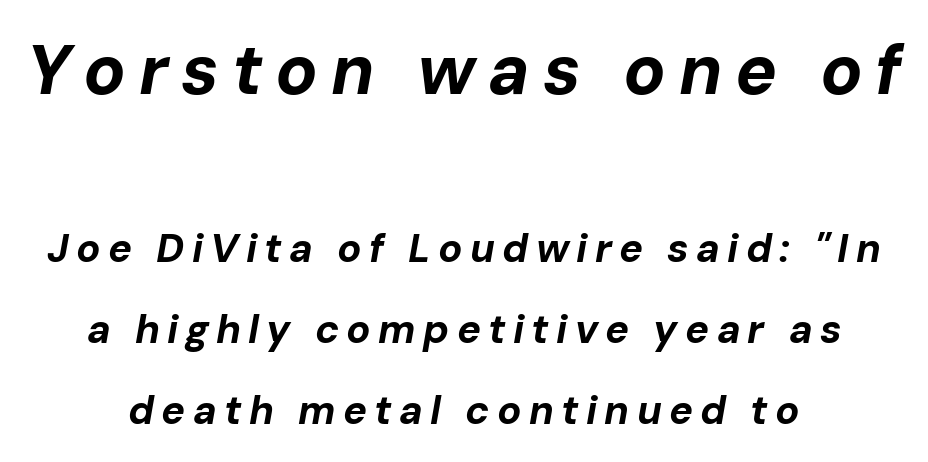
{"italic": "yes", "lean": "right", "slant_degrees": 10, "bold": "yes", "weight": "bold", "width": "normal", "stroke_contrast": "low", "x_height": "medium", "monospaced": "no", "underline": "no", "align": "center", "line_spacing": "loose", "line_spacing_ratio": 2.03, "larger_block": "first", "size_ratio": 1.75, "glyph_px": 70}
